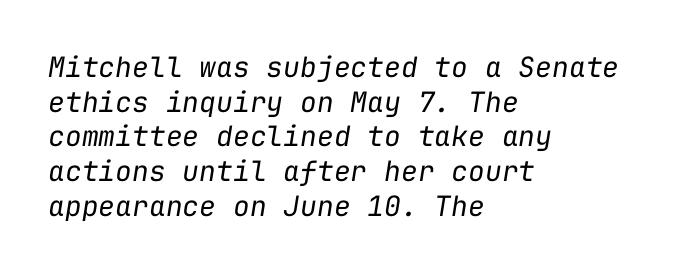
{"italic": "yes", "lean": "right", "slant_degrees": 9, "bold": "no", "weight": "regular", "width": "normal", "stroke_contrast": "low", "x_height": "medium", "monospaced": "yes", "underline": "no", "align": "left", "line_spacing_ratio": 1.24, "letter_spacing": "normal", "letter_spacing_em": 0.0, "glyph_px": 28}
